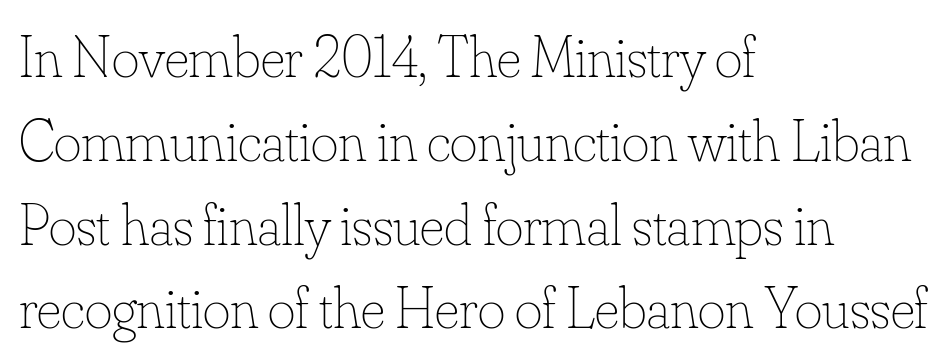
Q: Is the text bold? A: No.
Q: Is the text italic (slanted)? A: No, it is upright.
Q: Is the text underlined? A: No.
Q: How is the paragraph aligned? A: Left-aligned.
Q: Is the spacing between letters normal or unusually wide? A: Normal.
Q: Is the spacing between lines tight, normal or loose? A: Normal.
Q: Width (condensed, normal, or wide)? A: Normal.
Q: Stroke contrast? A: Low.
Q: x-height? A: Small.
Q: Monospaced? A: No.
